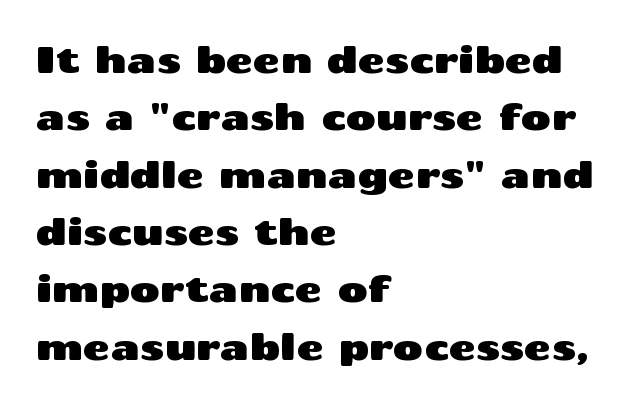
The image shows 37 px wide sans-serif type, upright; set left-aligned, normal line spacing (1.55x), normal letter spacing, not underlined; medium stroke contrast and a medium x-height.
